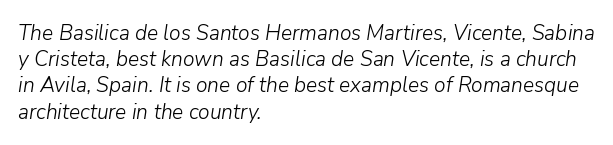
The image shows 21 px text type, italic (leaning right); set left-aligned, normal line spacing (1.25x), normal letter spacing, not underlined.
